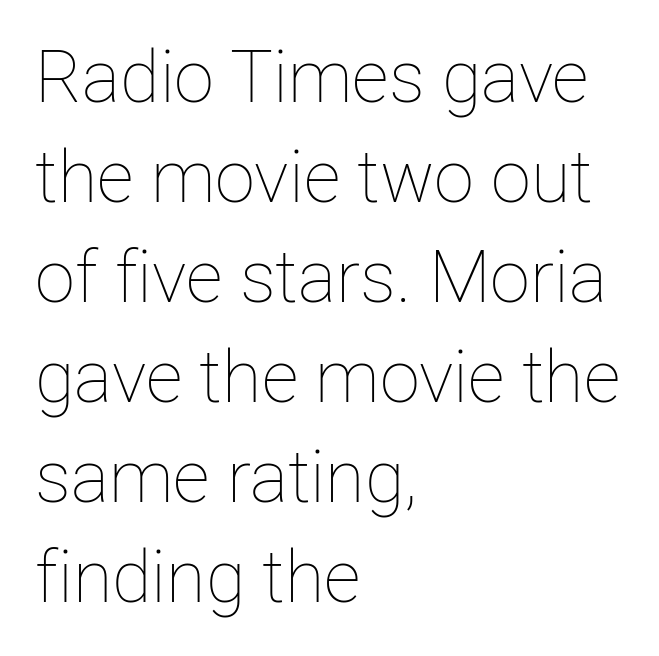
The image shows 72 px thin type, upright; set left-aligned, normal line spacing (1.39x), normal letter spacing, not underlined; low stroke contrast and a medium x-height.
